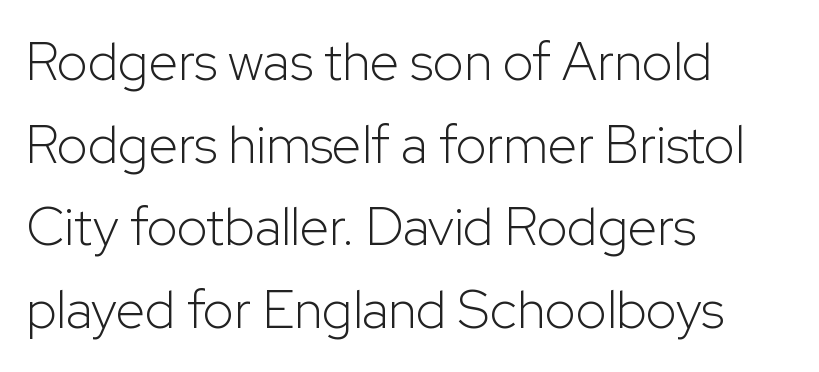
The typeface chosen for these lines omits serifs. The gaps between neighbouring characters are ordinary and unremarkable. The rendering anchors every line to the left-hand side. The glyphs are unaccompanied by any horizontal stroke below them. Whoever set this chose a conventional vertical rhythm. Italic? Not at all — the glyphs are vertical.
